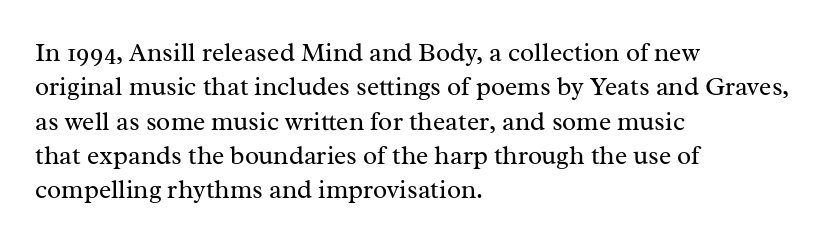
Q: Is the text bold? A: No.
Q: Is the text italic (slanted)? A: No, it is upright.
Q: Is the text underlined? A: No.
Q: How is the paragraph aligned? A: Left-aligned.
Q: Is the spacing between letters normal or unusually wide? A: Normal.
Q: Is the spacing between lines tight, normal or loose? A: Normal.
